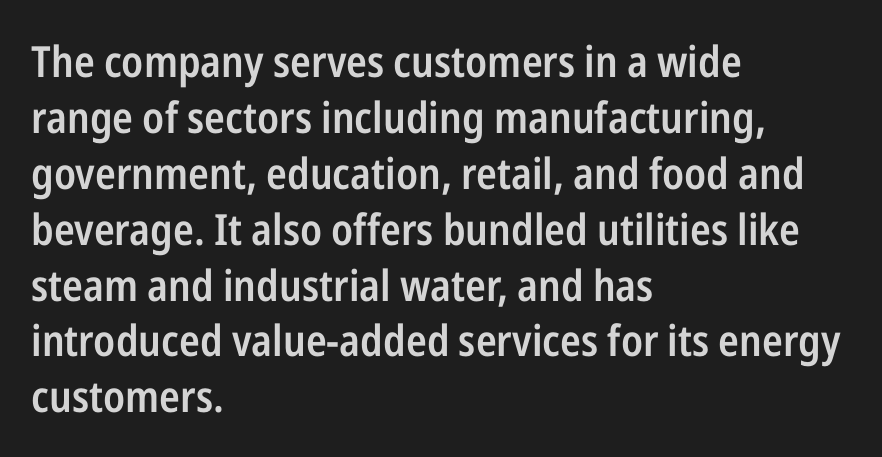
{"serif": "no", "italic": "no", "bold": "semi", "weight": "semibold", "width": "condensed", "stroke_contrast": "low", "x_height": "medium", "monospaced": "no", "underline": "no", "align": "left", "line_spacing": "normal", "line_spacing_ratio": 1.3, "letter_spacing": "normal", "letter_spacing_em": 0.0, "glyph_px": 43}
